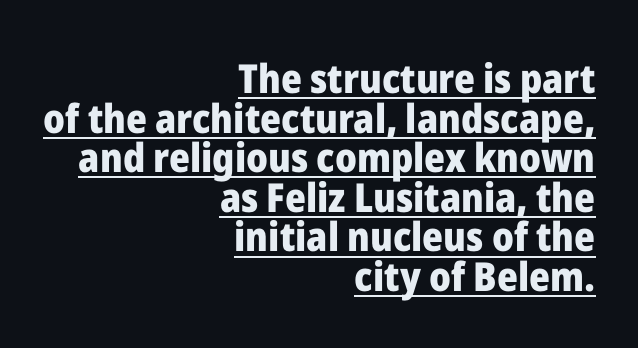
{"serif": "no", "italic": "no", "bold": "yes", "weight": "heavy", "width": "normal", "stroke_contrast": "low", "x_height": "medium", "monospaced": "no", "underline": "yes", "align": "right", "line_spacing": "tight", "line_spacing_ratio": 0.99, "letter_spacing": "normal", "letter_spacing_em": 0.0, "glyph_px": 40}
